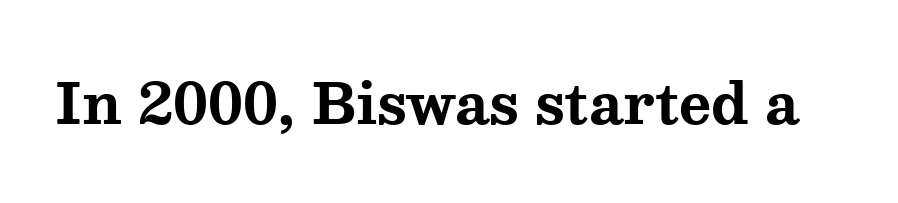
{"serif": "yes", "italic": "no", "bold": "yes", "weight": "bold", "width": "wide", "stroke_contrast": "medium", "x_height": "medium", "monospaced": "no", "underline": "no", "letter_spacing": "normal", "letter_spacing_em": 0.0, "glyph_px": 55}
